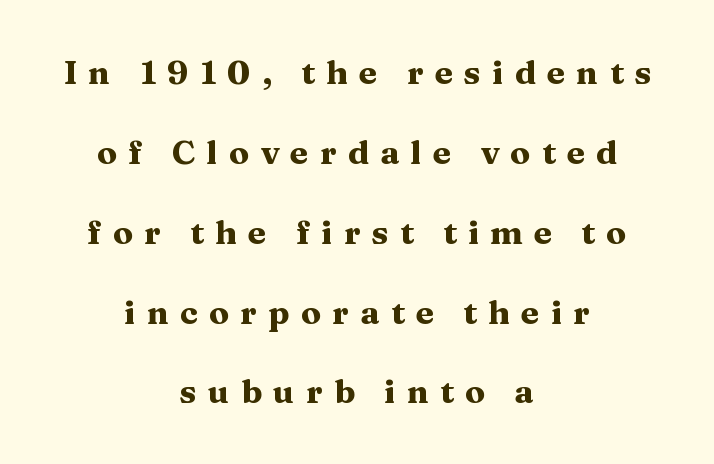
The image shows 33 px heavy, wide serif type, upright; set centered, loose line spacing (2.42x), unusually wide letter spacing (+0.34 em), not underlined; medium stroke contrast and a medium x-height.
